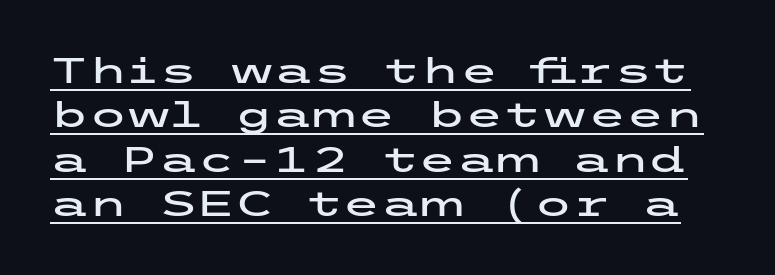
Q: Is the text italic (slanted)? A: No, it is upright.
Q: Is the typeface a serif or a sans-serif typeface? A: Sans-serif.
Q: Is the text underlined? A: Yes.
Q: Is the spacing between letters normal or unusually wide? A: Normal.
Q: Is the spacing between lines tight, normal or loose? A: Normal.
Q: Width (condensed, normal, or wide)? A: Wide.
Q: Stroke contrast? A: Low.
Q: x-height? A: Medium.
